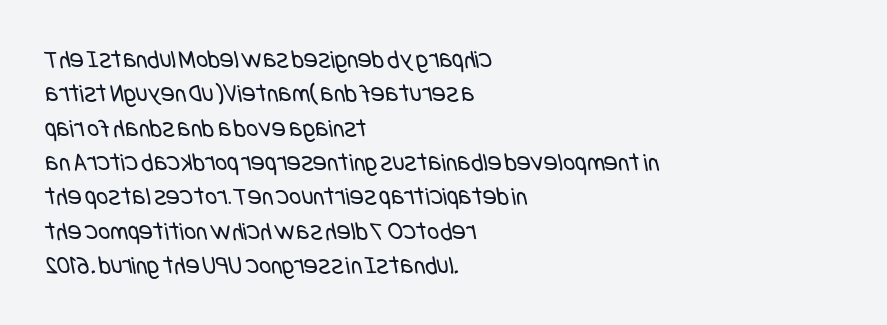
Q: Is the text bold? A: No.
Q: Is the text underlined? A: No.
Q: How is the paragraph aligned? A: Left-aligned.
Q: Is the spacing between letters normal or unusually wide? A: Normal.
Q: Is the spacing between lines tight, normal or loose? A: Normal.
